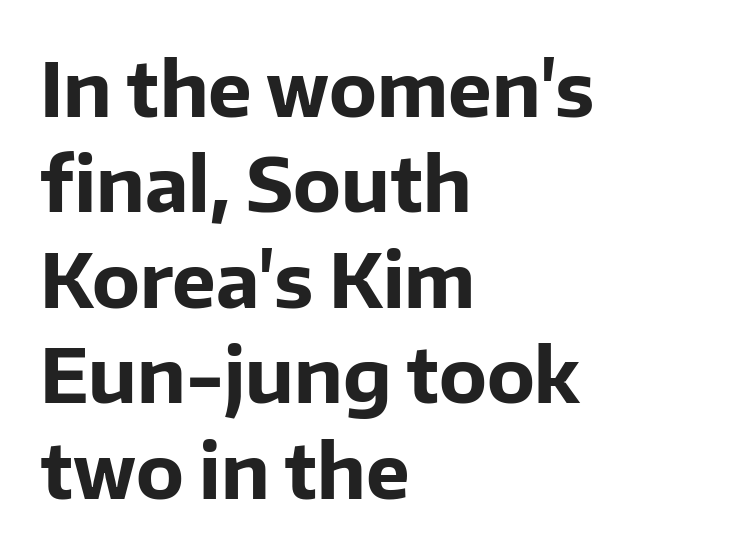
{"serif": "no", "italic": "no", "bold": "yes", "weight": "bold", "width": "normal", "stroke_contrast": "low", "x_height": "medium", "monospaced": "no", "underline": "no", "align": "left", "line_spacing": "normal", "line_spacing_ratio": 1.29, "letter_spacing": "normal", "letter_spacing_em": 0.0, "glyph_px": 74}
